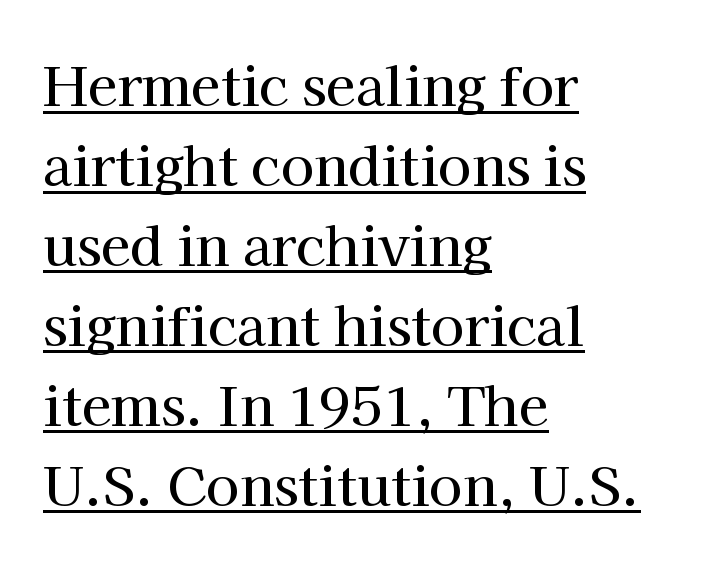
{"serif": "yes", "italic": "no", "width": "normal", "stroke_contrast": "high", "x_height": "medium", "monospaced": "no", "underline": "yes", "align": "left", "line_spacing": "normal", "line_spacing_ratio": 1.48, "letter_spacing": "normal", "letter_spacing_em": 0.0, "glyph_px": 54}
